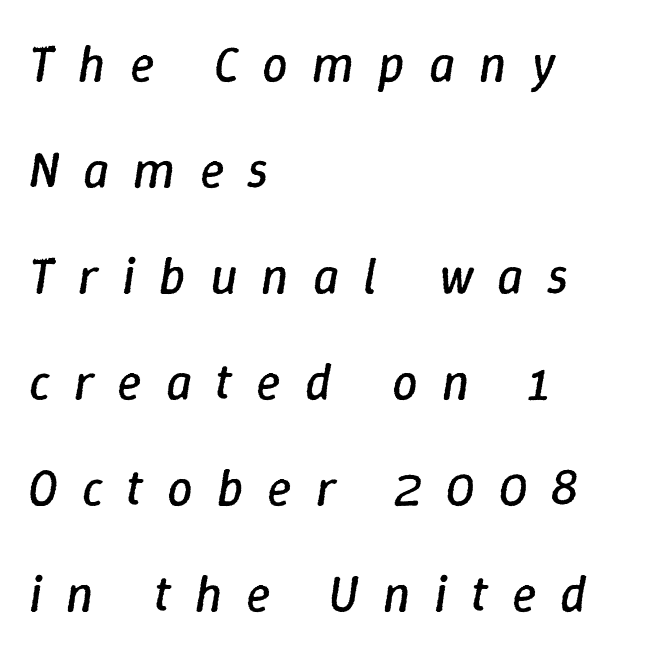
{"italic": "yes", "lean": "right", "slant_degrees": 9, "bold": "no", "weight": "regular", "width": "normal", "stroke_contrast": "low", "x_height": "medium", "monospaced": "no", "underline": "no", "align": "left", "line_spacing": "loose", "line_spacing_ratio": 2.08, "letter_spacing": "wide", "letter_spacing_em": 0.47, "glyph_px": 51}
